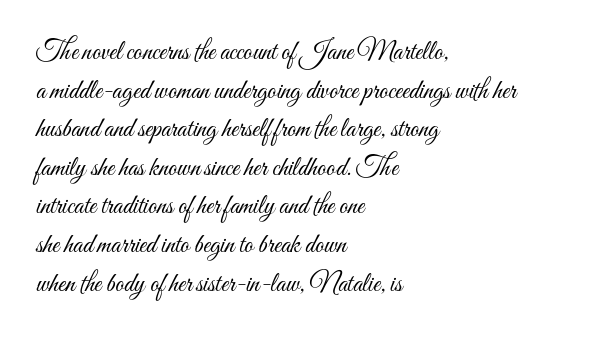
{"bold": "no", "underline": "no", "align": "left", "line_spacing": "normal", "line_spacing_ratio": 1.43, "letter_spacing": "normal", "letter_spacing_em": 0.0, "glyph_px": 27}
